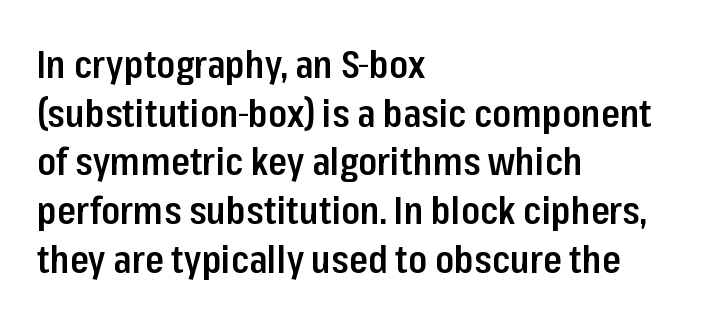
Q: Is the text bold? A: Semi-bold.
Q: Is the text italic (slanted)? A: No, it is upright.
Q: Is the typeface a serif or a sans-serif typeface? A: Sans-serif.
Q: Is the text underlined? A: No.
Q: How is the paragraph aligned? A: Left-aligned.
Q: Is the spacing between letters normal or unusually wide? A: Normal.
Q: Is the spacing between lines tight, normal or loose? A: Normal.
Q: Width (condensed, normal, or wide)? A: Condensed.
Q: Stroke contrast? A: Low.
Q: x-height? A: Medium.
Q: Monospaced? A: No.
